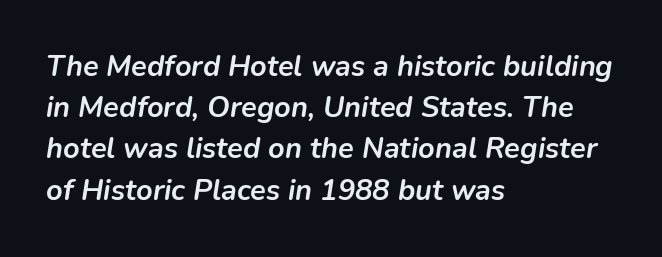
Q: Is the text bold? A: Yes.
Q: Is the text italic (slanted)? A: Yes, it leans right by about 9 degrees.
Q: Is the text underlined? A: No.
Q: How is the paragraph aligned? A: Left-aligned.
Q: Is the spacing between letters normal or unusually wide? A: Normal.
Q: Is the spacing between lines tight, normal or loose? A: Normal.
Q: Width (condensed, normal, or wide)? A: Normal.
Q: Stroke contrast? A: Low.
Q: x-height? A: Medium.
Q: Monospaced? A: No.
